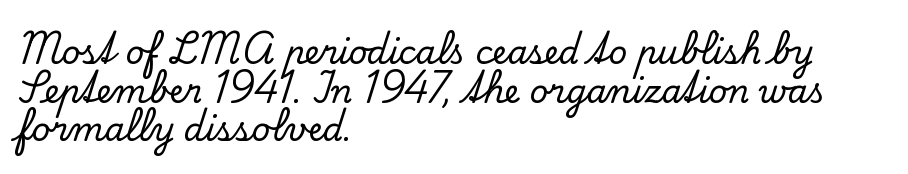
The image shows 32 px serif type; set left-aligned, line spacing 1.21x, normal letter spacing, not underlined; low stroke contrast and a small x-height.
